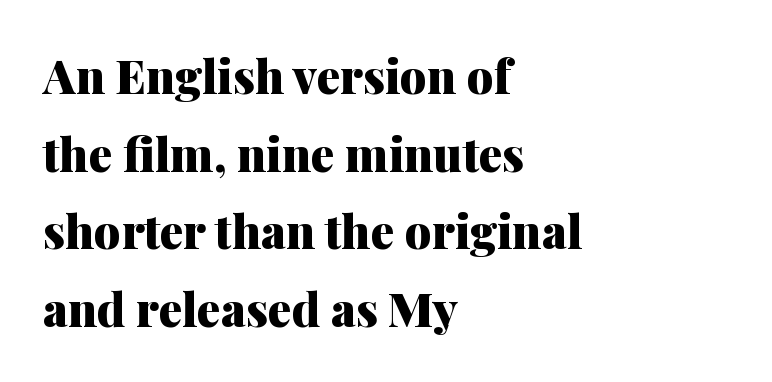
{"serif": "yes", "italic": "no", "bold": "yes", "weight": "heavy", "width": "normal", "stroke_contrast": "medium", "x_height": "medium", "monospaced": "no", "underline": "no", "align": "left", "line_spacing": "normal", "line_spacing_ratio": 1.65, "letter_spacing": "normal", "letter_spacing_em": 0.0, "glyph_px": 47}
